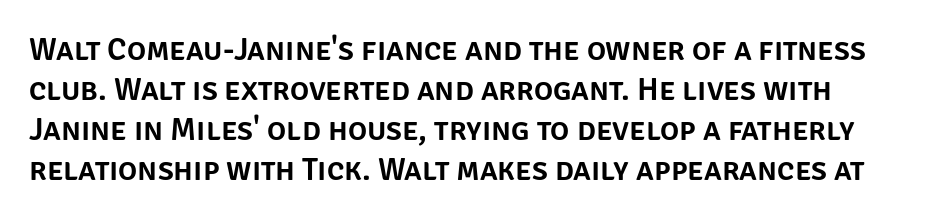
Q: Is the text italic (slanted)? A: No, it is upright.
Q: Is the typeface a serif or a sans-serif typeface? A: Sans-serif.
Q: Is the text underlined? A: No.
Q: Is the spacing between letters normal or unusually wide? A: Normal.
Q: Is the spacing between lines tight, normal or loose? A: Normal.
Q: Width (condensed, normal, or wide)? A: Normal.
Q: Stroke contrast? A: Low.
Q: x-height? A: Large.
Q: Monospaced? A: No.
